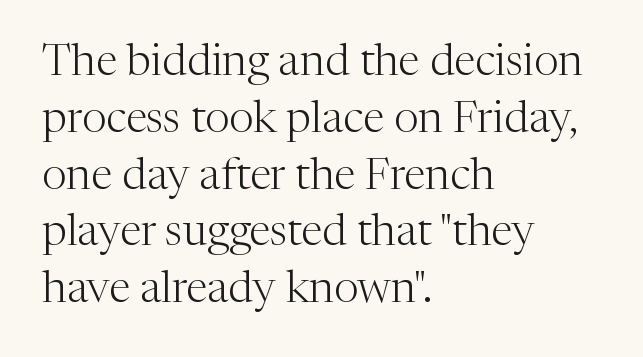
{"serif": "yes", "italic": "no", "bold": "no", "weight": "light", "width": "normal", "stroke_contrast": "medium", "x_height": "medium", "monospaced": "no", "underline": "no", "align": "left", "line_spacing": "normal", "line_spacing_ratio": 1.29, "letter_spacing": "normal", "letter_spacing_em": 0.0, "glyph_px": 44}
